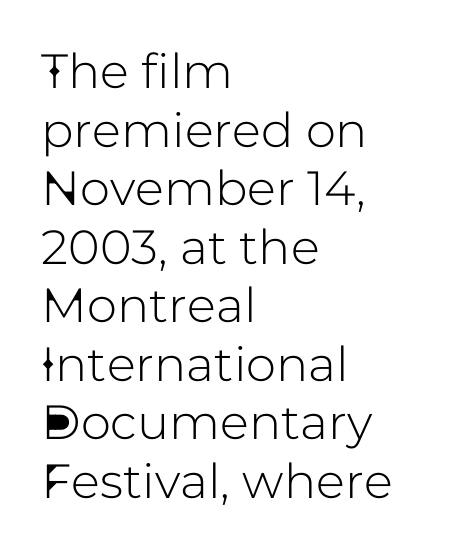
Q: Is the text italic (slanted)? A: No, it is upright.
Q: Is the typeface a serif or a sans-serif typeface? A: Sans-serif.
Q: Is the text underlined? A: No.
Q: How is the paragraph aligned? A: Left-aligned.
Q: Is the spacing between letters normal or unusually wide? A: Normal.
Q: Width (condensed, normal, or wide)? A: Normal.
Q: Stroke contrast? A: Low.
Q: x-height? A: Medium.
Q: Monospaced? A: No.
